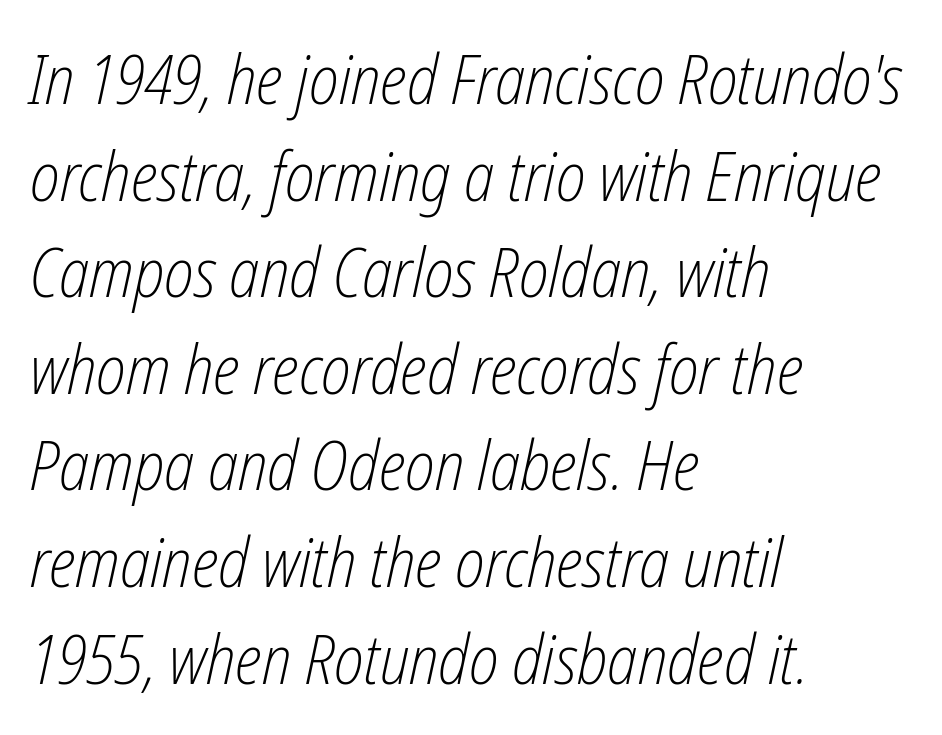
Q: Is the text bold? A: No.
Q: Is the text italic (slanted)? A: Yes, it leans right by about 12 degrees.
Q: Is the text underlined? A: No.
Q: How is the paragraph aligned? A: Left-aligned.
Q: Is the spacing between letters normal or unusually wide? A: Normal.
Q: Is the spacing between lines tight, normal or loose? A: Normal.
Q: Width (condensed, normal, or wide)? A: Condensed.
Q: Stroke contrast? A: Low.
Q: x-height? A: Medium.
Q: Monospaced? A: No.
